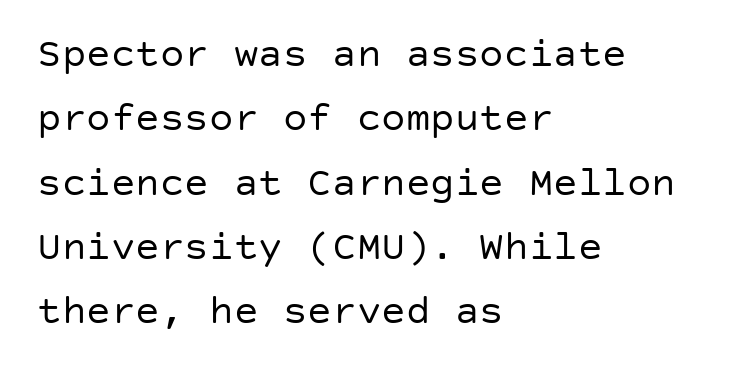
Glyph-to-glyph distance matches everyday printed text. The typography opts for an upright posture over an oblique one. This block has exactly the height ordinary leading produces. Nope, no serifs anywhere on these letters. These glyphs show unthickened strokes, regular width or finer.
